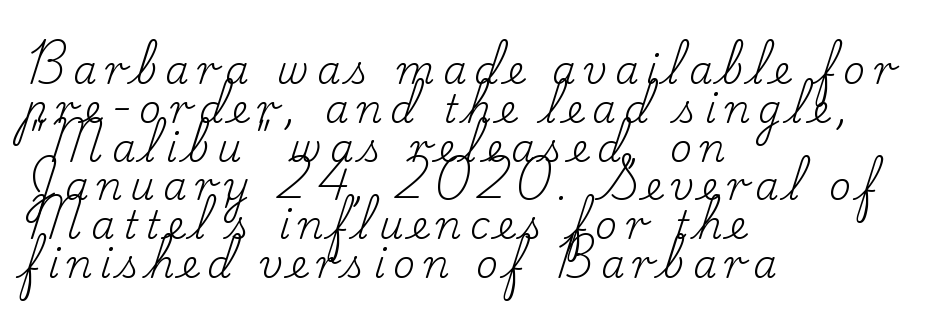
The cut favours lightness, reaching ordinary text weight at its darkest. The paragraph has a hard left edge and a soft right edge. Reading down the column, the eye jumps only a short way to each next line. Looks like regular typesetting: each glyph gets only the width it needs. Check under the words: just untouched page.
